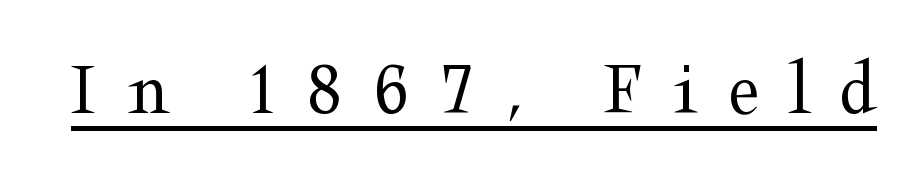
{"serif": "yes", "italic": "no", "bold": "no", "weight": "regular", "width": "wide", "stroke_contrast": "medium", "x_height": "medium", "monospaced": "no", "underline": "yes", "letter_spacing": "wide", "letter_spacing_em": 0.39, "glyph_px": 78}
